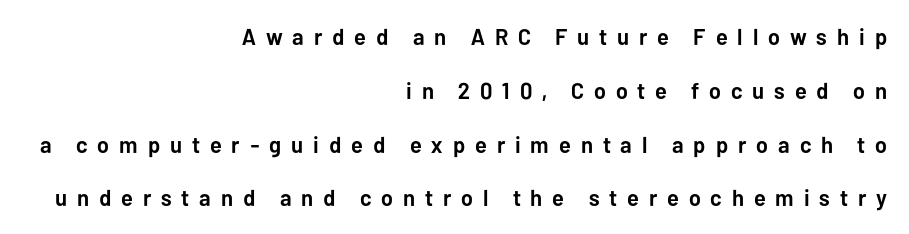
{"italic": "no", "bold": "yes", "underline": "no", "align": "right", "line_spacing": "loose", "line_spacing_ratio": 2.34, "letter_spacing": "wide", "letter_spacing_em": 0.43, "glyph_px": 23}
